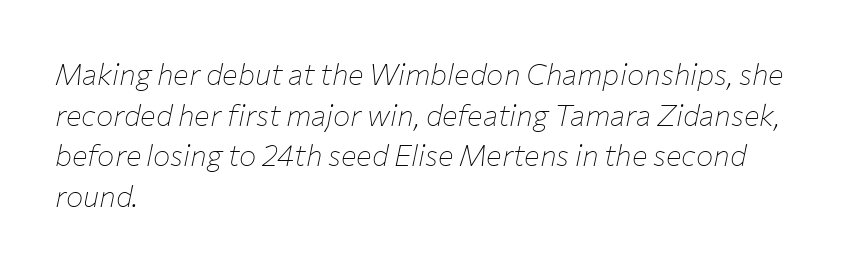
{"italic": "yes", "lean": "right", "slant_degrees": 12, "bold": "no", "weight": "thin", "width": "normal", "stroke_contrast": "low", "x_height": "medium", "monospaced": "no", "underline": "no", "align": "left", "line_spacing": "normal", "line_spacing_ratio": 1.4, "letter_spacing": "normal", "letter_spacing_em": 0.0, "glyph_px": 29}
